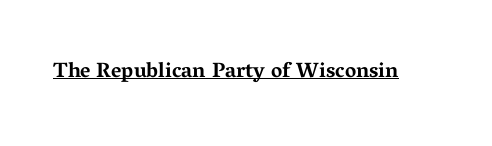
{"italic": "no", "bold": "yes", "underline": "yes", "letter_spacing": "normal", "letter_spacing_em": 0.0, "glyph_px": 21}
